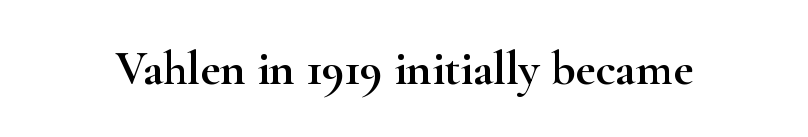
If you drew a line through each stem, it would be perfectly vertical. Here the designer chose a conventional face with non-uniform glyph widths. The typeface chosen for these lines features serifs. Caption: standard tracking, unaltered.
